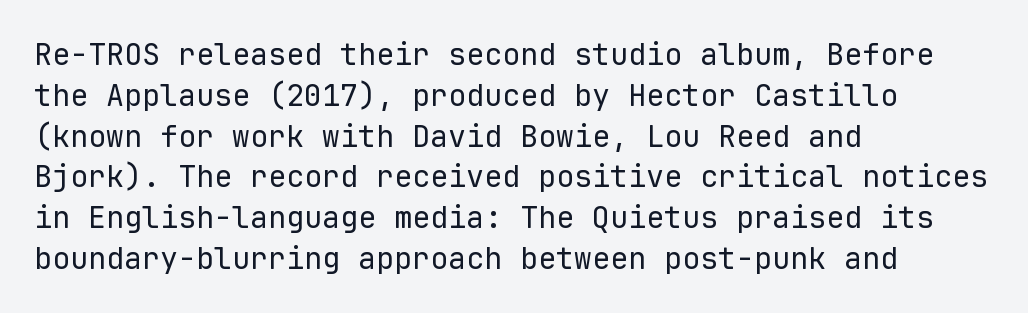
Q: Is the text bold? A: No.
Q: Is the text italic (slanted)? A: No, it is upright.
Q: Is the typeface a serif or a sans-serif typeface? A: Sans-serif.
Q: Is the text underlined? A: No.
Q: How is the paragraph aligned? A: Left-aligned.
Q: Is the spacing between letters normal or unusually wide? A: Normal.
Q: Is the spacing between lines tight, normal or loose? A: Normal.
Q: Width (condensed, normal, or wide)? A: Normal.
Q: Stroke contrast? A: Low.
Q: x-height? A: Medium.
Q: Monospaced? A: Yes.
